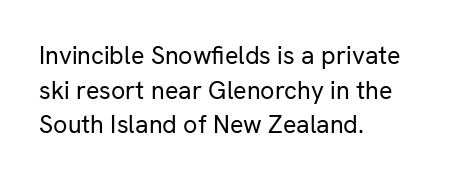
The image shows 25 px text type, upright; set left-aligned, normal line spacing (1.39x), normal letter spacing, not underlined.
